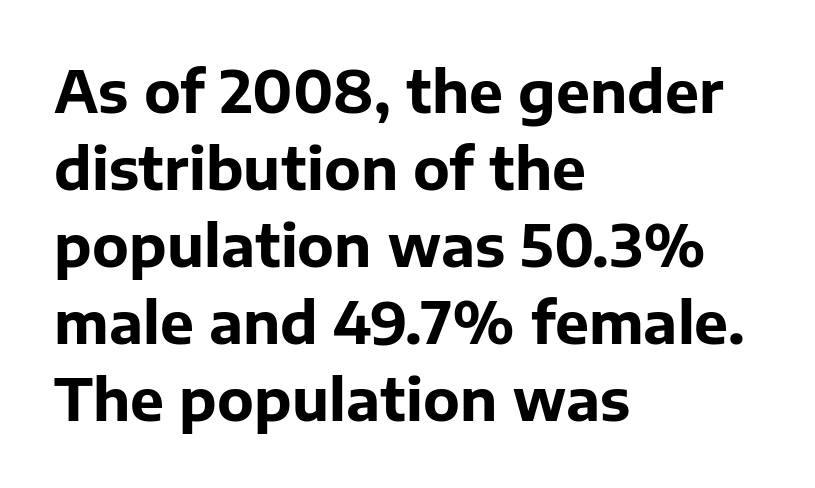
The image shows 57 px bold sans-serif type, upright; set left-aligned, normal line spacing (1.35x), normal letter spacing, not underlined; low stroke contrast and a medium x-height.
